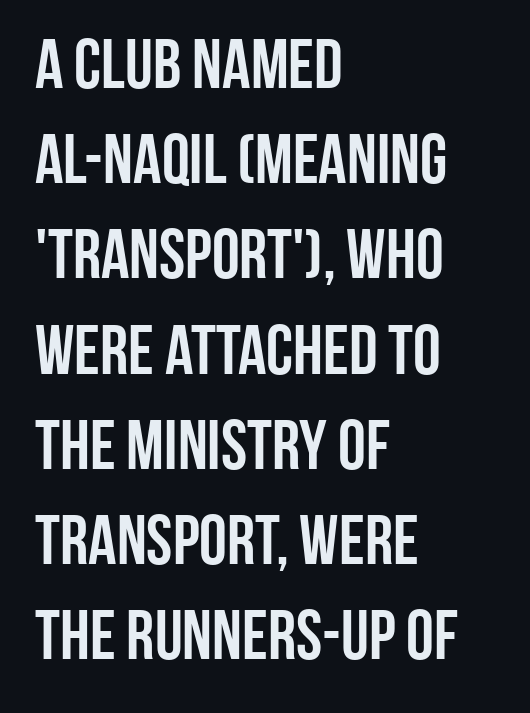
Q: Is the text italic (slanted)? A: No, it is upright.
Q: Is the typeface a serif or a sans-serif typeface? A: Sans-serif.
Q: Is the text underlined? A: No.
Q: How is the paragraph aligned? A: Left-aligned.
Q: Is the spacing between letters normal or unusually wide? A: Normal.
Q: Is the spacing between lines tight, normal or loose? A: Normal.
Q: Width (condensed, normal, or wide)? A: Condensed.
Q: Stroke contrast? A: Low.
Q: x-height? A: Large.
Q: Monospaced? A: No.
